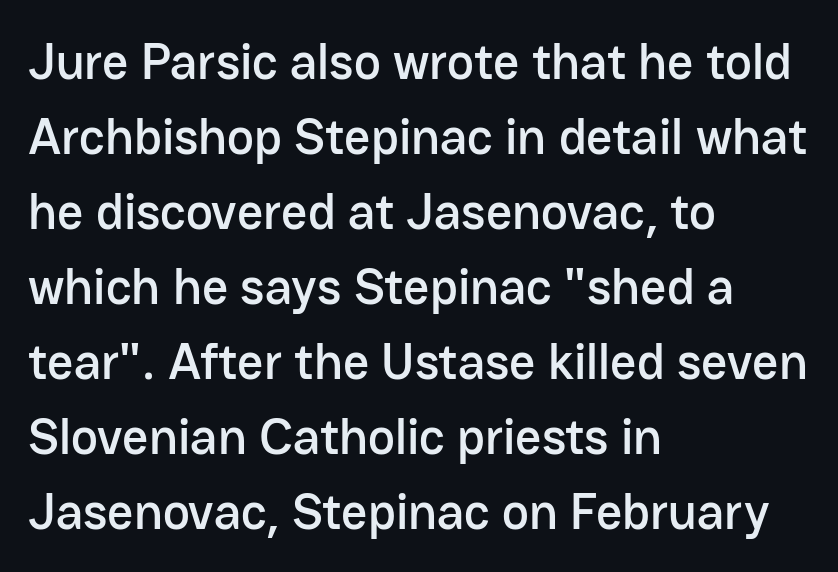
{"serif": "no", "italic": "no", "width": "normal", "stroke_contrast": "low", "x_height": "medium", "monospaced": "no", "underline": "no", "align": "left", "line_spacing": "normal", "line_spacing_ratio": 1.47, "letter_spacing": "normal", "letter_spacing_em": 0.0, "glyph_px": 51}
